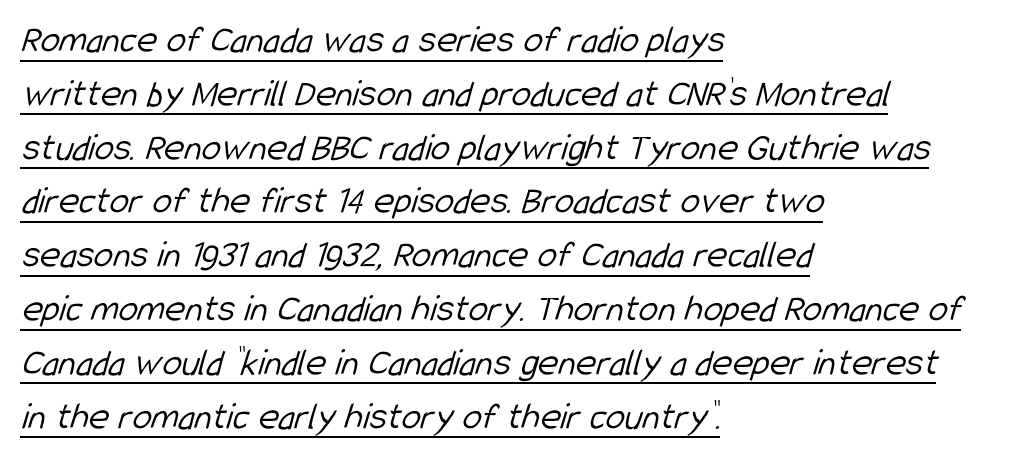
The image shows 39 px light, condensed sans-serif type; set left-aligned, normal line spacing (1.38x), normal letter spacing, underlined; low stroke contrast and a medium x-height.
